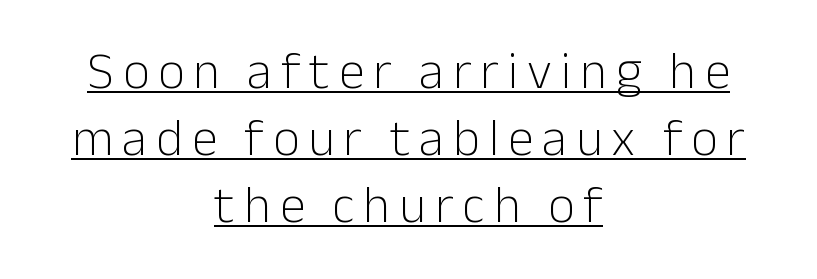
Line starts and ends both wander, symmetrically. Think of a printed novel: that variable character pitch is what you see here. The passage shown is not bold in any degree. This sample keeps an unexceptional amount of space between lines.
